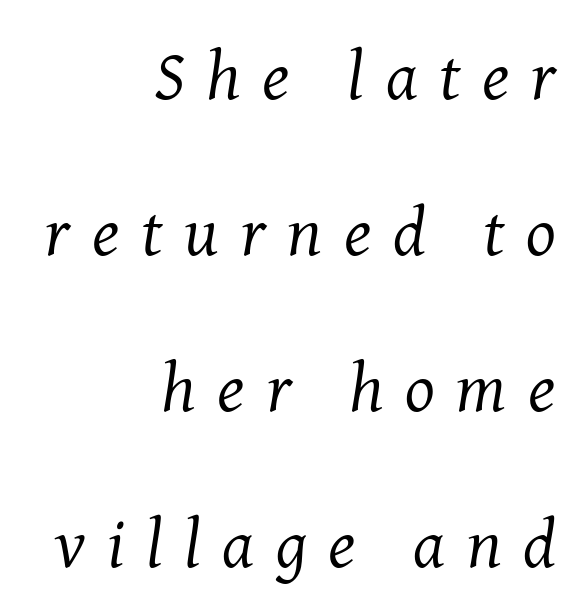
{"serif": "yes", "italic": "yes", "lean": "right", "slant_degrees": 8, "bold": "no", "weight": "regular", "width": "normal", "stroke_contrast": "medium", "x_height": "medium", "monospaced": "no", "underline": "no", "align": "right", "line_spacing": "loose", "line_spacing_ratio": 2.23, "letter_spacing": "wide", "letter_spacing_em": 0.31, "glyph_px": 70}
